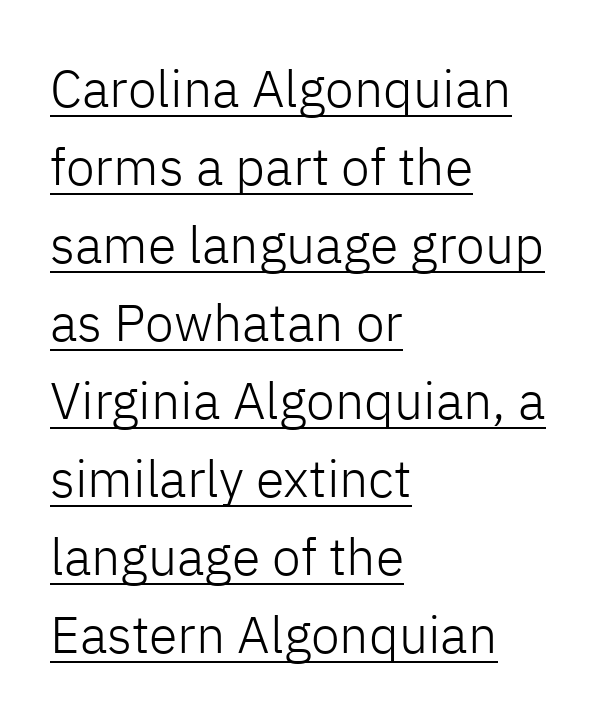
Rendered with straight, roman letterforms. Layout note: lines flush left. This sample uses plain, unmodified letter spacing. Font category for this specimen: sans-serif. You could not count columns in this text — the font is proportionally spaced. The typesetting does not lean heavy: it is not bold.
